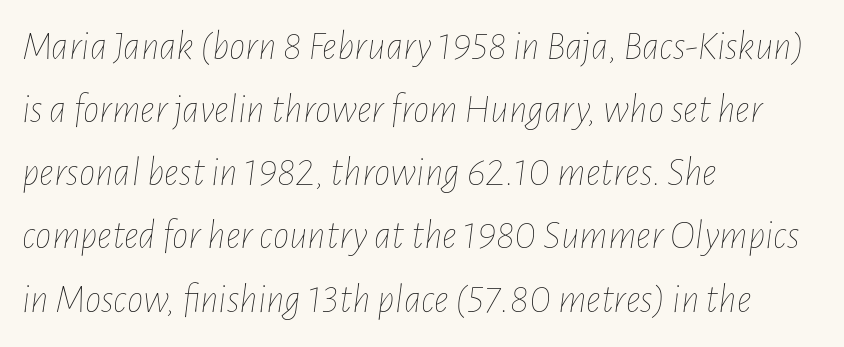
The image shows 41 px thin, condensed type, italic (leaning right); set left-aligned, normal line spacing (1.54x), normal letter spacing, not underlined; low stroke contrast and a medium x-height.
